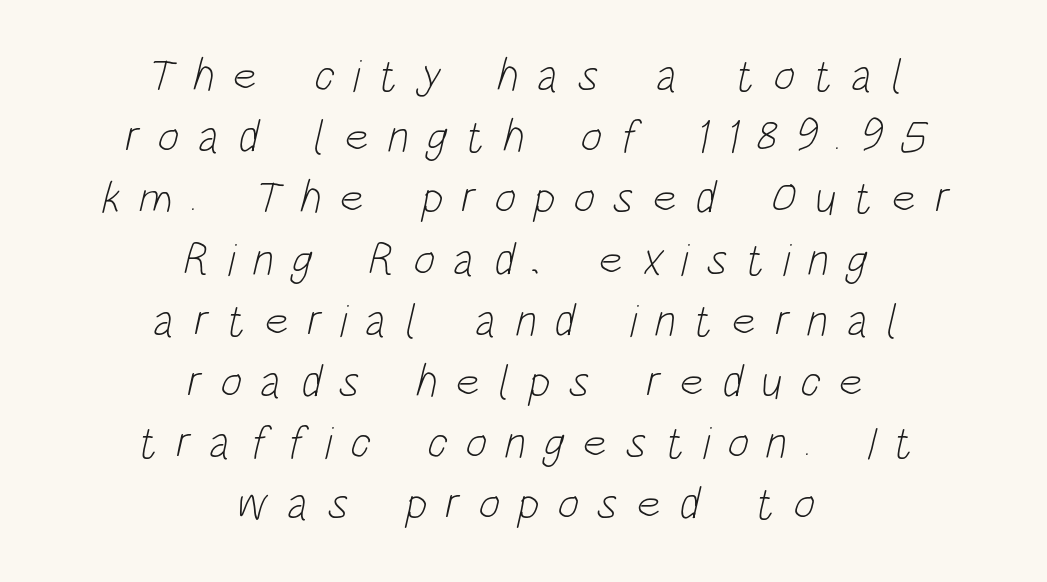
Q: Is the text bold? A: No.
Q: Is the typeface a serif or a sans-serif typeface? A: Sans-serif.
Q: Is the text underlined? A: No.
Q: How is the paragraph aligned? A: Centered.
Q: Is the spacing between letters normal or unusually wide? A: Unusually wide.
Q: Is the spacing between lines tight, normal or loose? A: Normal.
Q: Width (condensed, normal, or wide)? A: Condensed.
Q: Stroke contrast? A: Low.
Q: x-height? A: Large.
Q: Monospaced? A: No.
